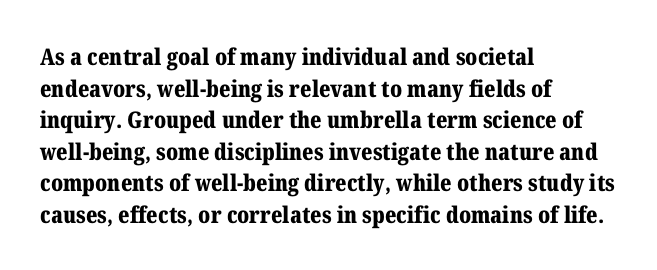
The image shows 23 px bold type, upright; set left-aligned, normal line spacing (1.37x), normal letter spacing, not underlined.
